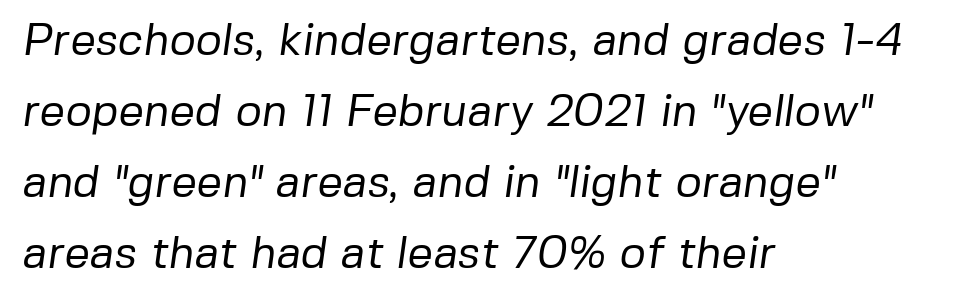
The passage shown stacks its lines at a standard gap. Every row of glyphs begins at an identical x-position on the left. Do the characters align in a grid? No, the font is proportional. This is sans-serif lettering, the kind often seen on screens and signage. The weight tops out at a normal text grade.
